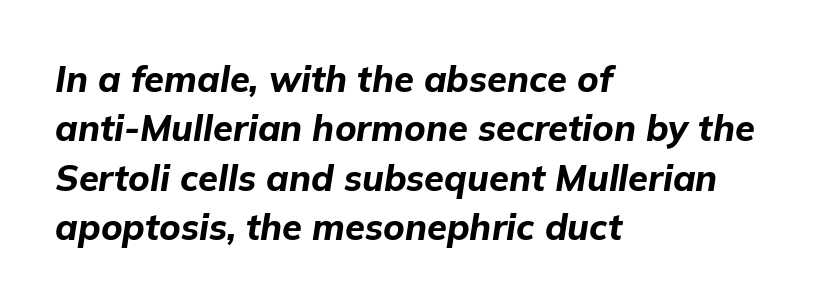
Strokes here are thick enough to call this a true bold. Italic? Definitely — the glyphs are oblique. These lines are set flush left with a ragged right edge. Notice how descenders clear the ascenders below comfortably — that's standard leading. Characters follow at the spacing the type designer built in. These lines are rendered in a variable-pitch font.
